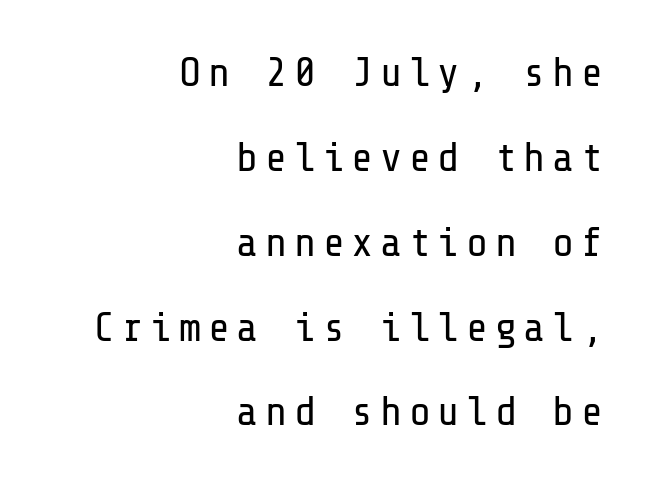
Q: Is the text bold? A: No.
Q: Is the text italic (slanted)? A: No, it is upright.
Q: Is the typeface a serif or a sans-serif typeface? A: Sans-serif.
Q: Is the text underlined? A: No.
Q: How is the paragraph aligned? A: Right-aligned.
Q: Is the spacing between lines tight, normal or loose? A: Loose.
Q: Width (condensed, normal, or wide)? A: Normal.
Q: Stroke contrast? A: Low.
Q: x-height? A: Medium.
